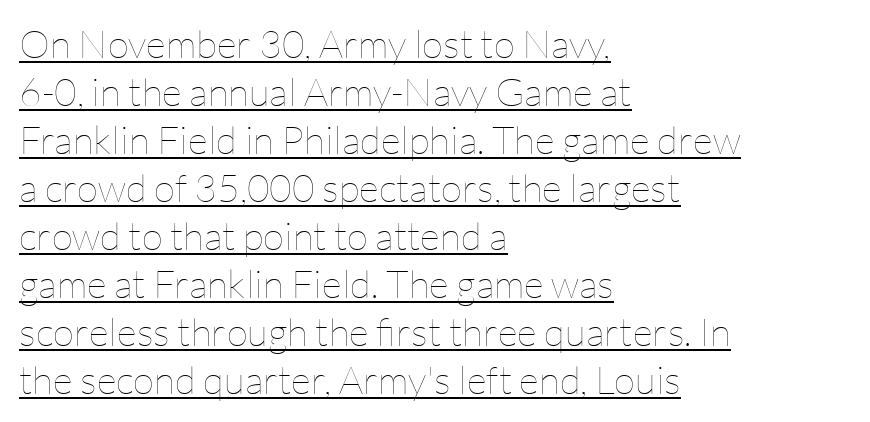
The image shows 39 px thin type, upright; set left-aligned, line spacing 1.23x, normal letter spacing, underlined; low stroke contrast and a medium x-height.
